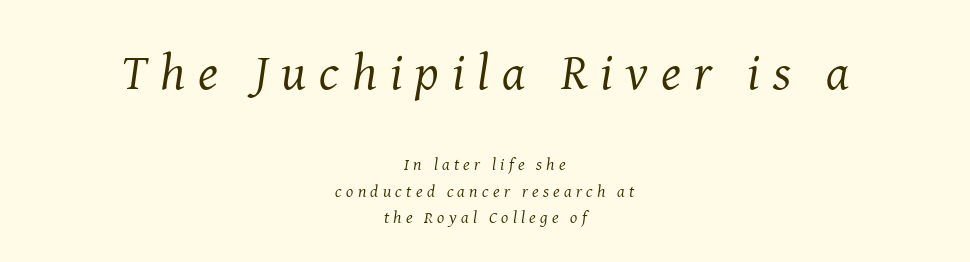
The image shows 51 px regular-weight serif type, italic (leaning right); set centered, normal line spacing (1.54x), unusually wide letter spacing (+0.25 em), not underlined; the first (top) block is 3.0x larger; medium stroke contrast and a medium x-height.
